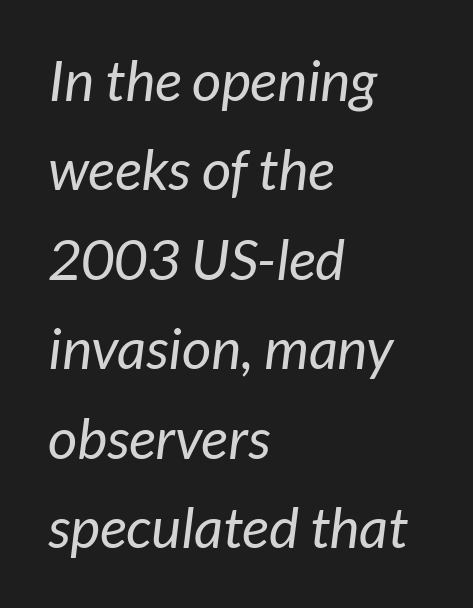
{"serif": "no", "bold": "no", "weight": "regular", "width": "normal", "stroke_contrast": "low", "x_height": "medium", "monospaced": "no", "underline": "no", "align": "left", "line_spacing": "normal", "line_spacing_ratio": 1.57, "letter_spacing": "normal", "letter_spacing_em": 0.0, "glyph_px": 57}
